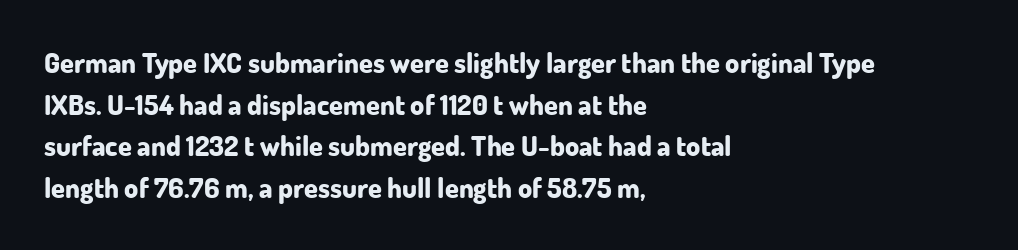
{"serif": "no", "italic": "no", "bold": "yes", "weight": "bold", "width": "normal", "stroke_contrast": "low", "x_height": "small", "monospaced": "no", "underline": "no", "align": "left", "line_spacing": "normal", "line_spacing_ratio": 1.49, "letter_spacing": "normal", "letter_spacing_em": 0.0, "glyph_px": 28}
